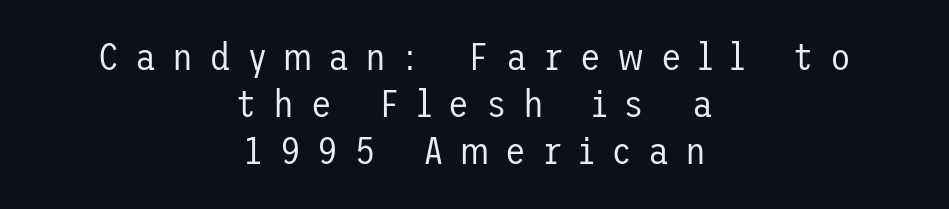
Q: Is the text bold? A: No.
Q: Is the text italic (slanted)? A: No, it is upright.
Q: Is the typeface a serif or a sans-serif typeface? A: Sans-serif.
Q: Is the text underlined? A: No.
Q: How is the paragraph aligned? A: Centered.
Q: Is the spacing between letters normal or unusually wide? A: Unusually wide.
Q: Width (condensed, normal, or wide)? A: Normal.
Q: Stroke contrast? A: Low.
Q: x-height? A: Medium.
